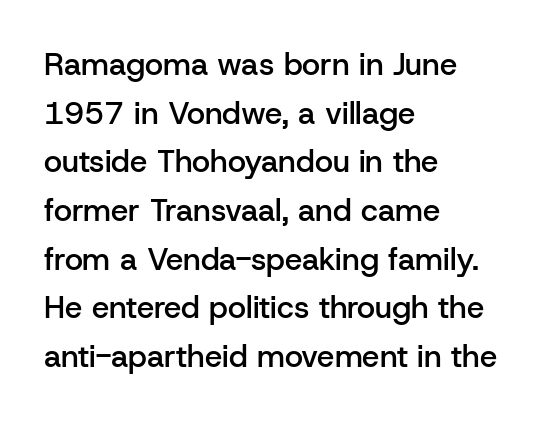
{"serif": "no", "italic": "no", "bold": "semi", "weight": "semibold", "width": "normal", "stroke_contrast": "low", "x_height": "medium", "monospaced": "no", "underline": "no", "align": "left", "line_spacing": "normal", "line_spacing_ratio": 1.57, "letter_spacing": "normal", "letter_spacing_em": 0.0, "glyph_px": 31}
